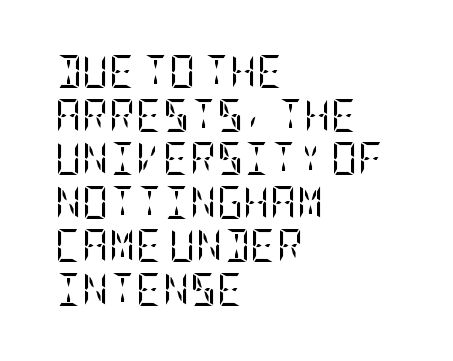
Layout note: lines flush left. The rendering shows small feet on the letterforms — a serif design. Is this a heavy cut? Hardly; it is regular or lighter. The lettering stays uniformly vertical, giving the passage a roman look.
